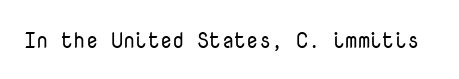
The space directly below the letters is spotless. Quick note: not italic, upright. The line texture is even and compact thanks to regular tracking. These glyphs show unthickened strokes, regular width or finer.
